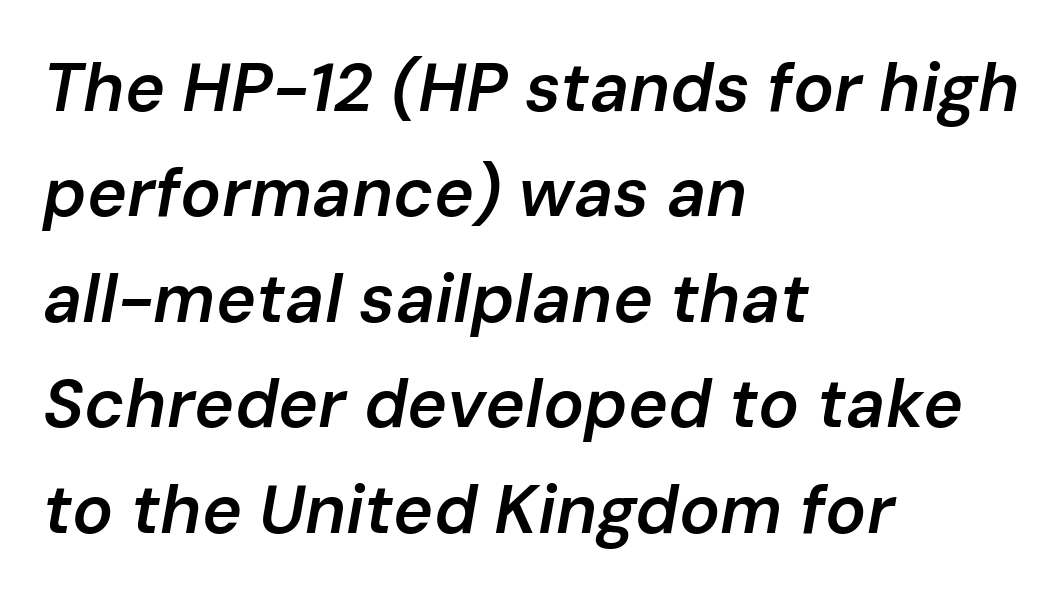
The image shows 68 px semibold type, italic (leaning right); set left-aligned, normal line spacing (1.55x), normal letter spacing, not underlined; low stroke contrast and a medium x-height.
